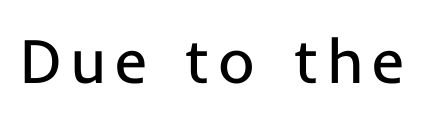
Q: Is the text bold? A: No.
Q: Is the text italic (slanted)? A: No, it is upright.
Q: Is the typeface a serif or a sans-serif typeface? A: Sans-serif.
Q: Is the text underlined? A: No.
Q: Width (condensed, normal, or wide)? A: Normal.
Q: Stroke contrast? A: Low.
Q: x-height? A: Medium.
Q: Monospaced? A: No.
